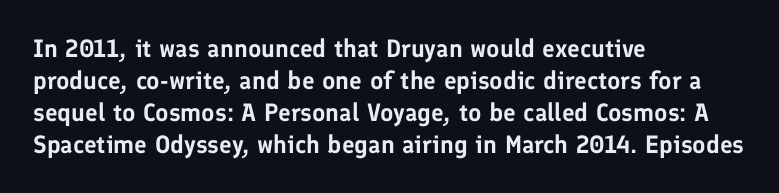
{"italic": "no", "underline": "no", "align": "left", "line_spacing": "normal", "line_spacing_ratio": 1.28, "letter_spacing": "normal", "letter_spacing_em": 0.0, "glyph_px": 25}
